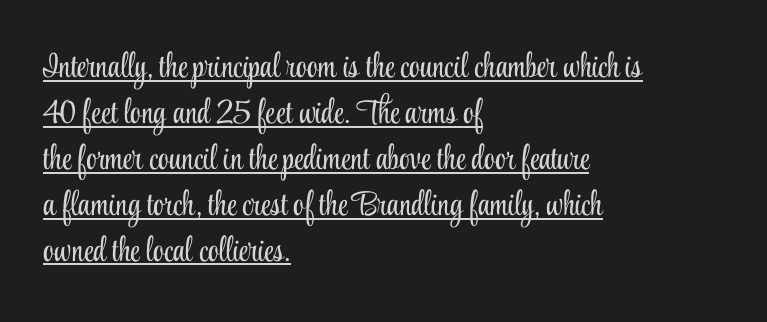
The passage shown is typed in a proportional face where columns would drift. Beneath each row of characters lies a ruled line. No letter is thick-stroked: the sample isn't bold. Nothing unusual about the tracking: characters are spaced as the font intends.
